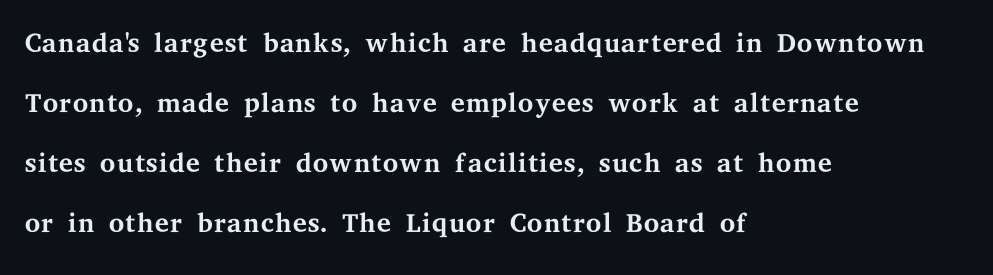
The image shows 40 px regular-weight, wide serif type, upright; set left-aligned, normal line spacing (1.5x), normal letter spacing, not underlined; medium stroke contrast and a medium x-height.
